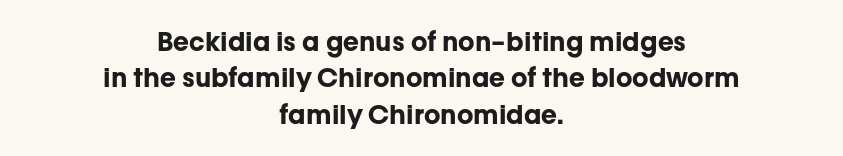
Stroke thickness is high; the sample reads as a true bold. Does the leading feel generous? No, just average. The letters stand straight up with perfectly vertical stems. Horizontal alignment here is central, giving a formal, balanced look. You could call the tracking neutral — neither tight nor loose.
